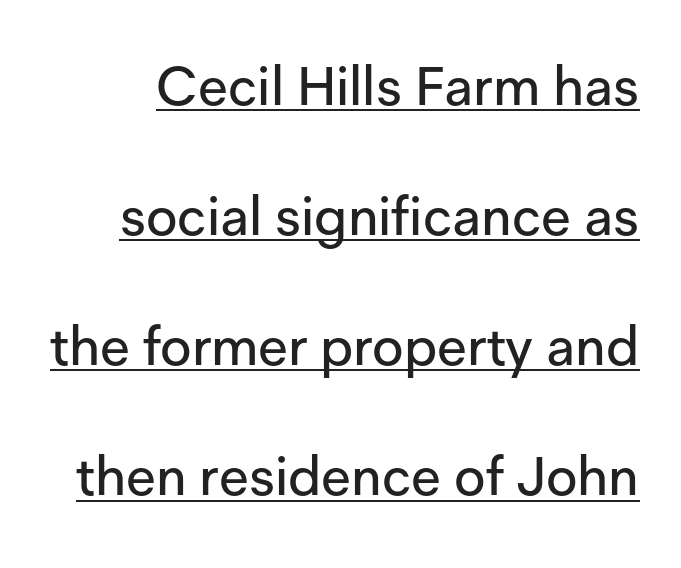
{"serif": "no", "italic": "no", "width": "normal", "stroke_contrast": "low", "x_height": "medium", "monospaced": "no", "underline": "yes", "line_spacing": "loose", "line_spacing_ratio": 2.41, "letter_spacing": "normal", "letter_spacing_em": 0.0, "glyph_px": 54}
